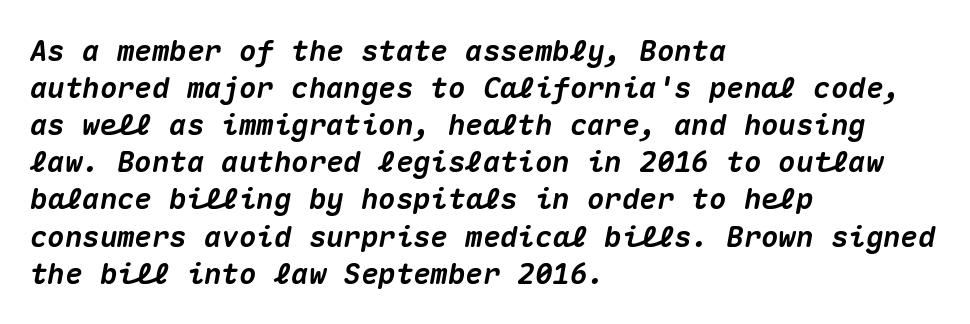
{"italic": "yes", "lean": "right", "slant_degrees": 10, "bold": "yes", "weight": "heavy", "width": "normal", "stroke_contrast": "medium", "x_height": "medium", "monospaced": "yes", "underline": "no", "align": "left", "line_spacing": "normal", "line_spacing_ratio": 1.28, "letter_spacing": "normal", "letter_spacing_em": 0.0, "glyph_px": 29}
